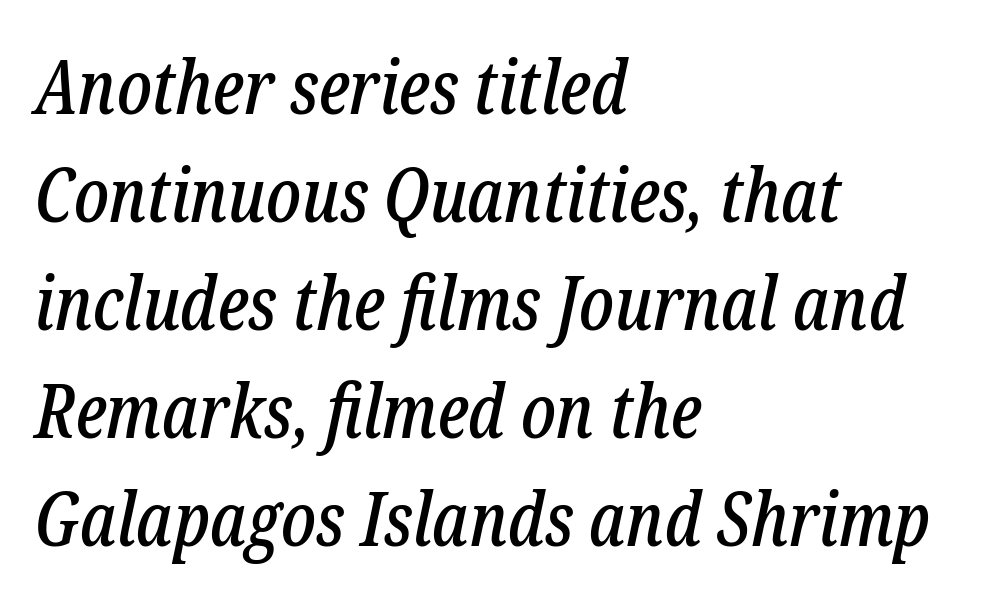
Q: Is the text italic (slanted)? A: Yes, it leans right by about 12 degrees.
Q: Is the typeface a serif or a sans-serif typeface? A: Serif.
Q: Is the text underlined? A: No.
Q: How is the paragraph aligned? A: Left-aligned.
Q: Is the spacing between letters normal or unusually wide? A: Normal.
Q: Is the spacing between lines tight, normal or loose? A: Normal.
Q: Width (condensed, normal, or wide)? A: Condensed.
Q: Stroke contrast? A: Low.
Q: x-height? A: Medium.
Q: Monospaced? A: No.
